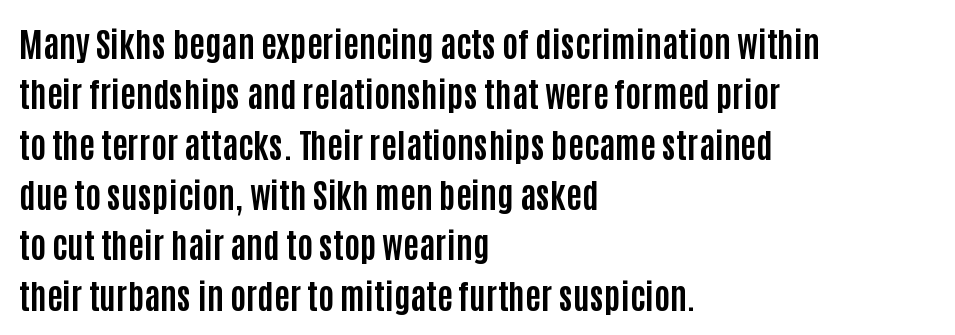
Anything drawn beneath the words? Only blank space. These lines were composed using upright roman letters. Compared with an ordinary text face, these strokes are far heavier — a full bold. The ragged edge is on the right, which tells us the setting is flush left. Notice how descenders clear the ascenders below comfortably — that's standard leading.
